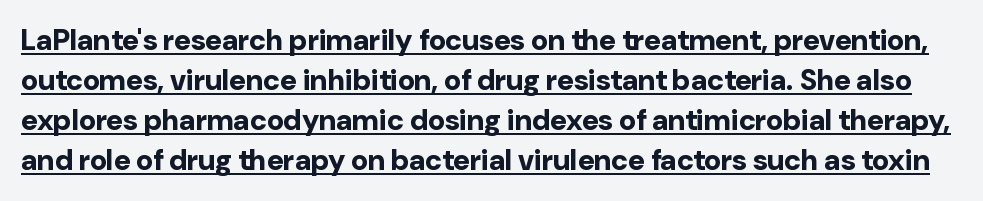
The image shows 29 px bold sans-serif type, upright; set normal line spacing (1.38x), normal letter spacing, underlined; low stroke contrast and a medium x-height.
